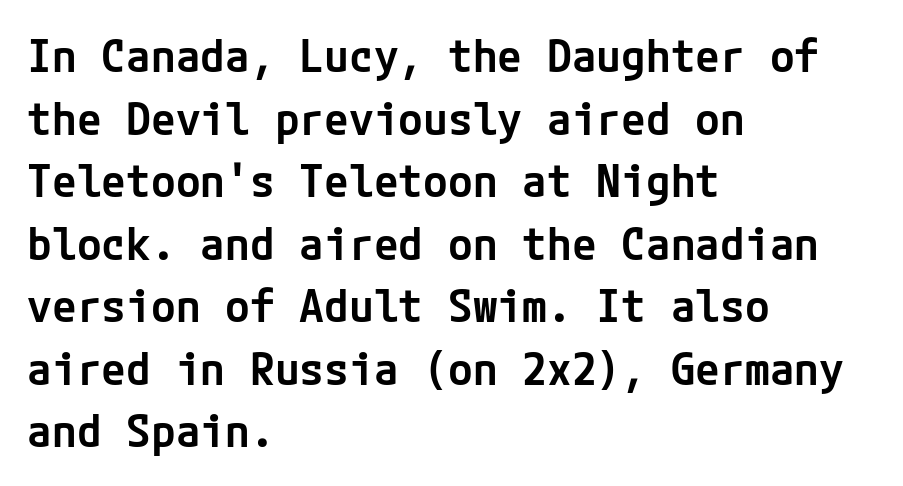
The designer went with a sans here, leaving each stem footless. The zone under the glyphs is completely vacant. Left-aligned paragraph, ragged on the right. Is the letter spacing exaggerated? No — it looks like the ordinary default. The line-height multiplier appears to be the usual default.
